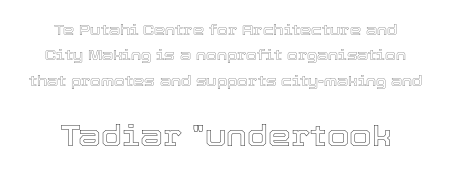
Posture: upright roman. Whoever set this made the second block the dominant, larger element. A typesetter would call this proportional, since set widths differ per character. Clear beneath every line of the passage. The paragraph shown floats in the horizontal middle.
